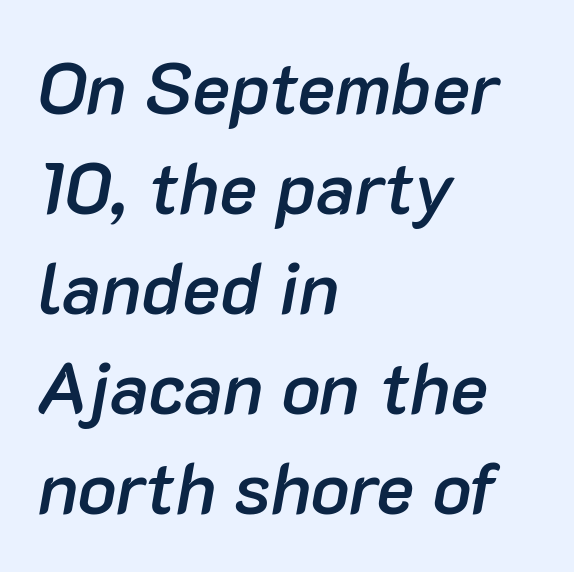
The image shows 72 px semibold type, italic (leaning right); set left-aligned, normal line spacing (1.39x), normal letter spacing, not underlined; low stroke contrast and a medium x-height.
